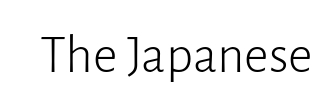
The image shows 54 px light sans-serif type, upright; set normal letter spacing, not underlined; low stroke contrast and a medium x-height.
